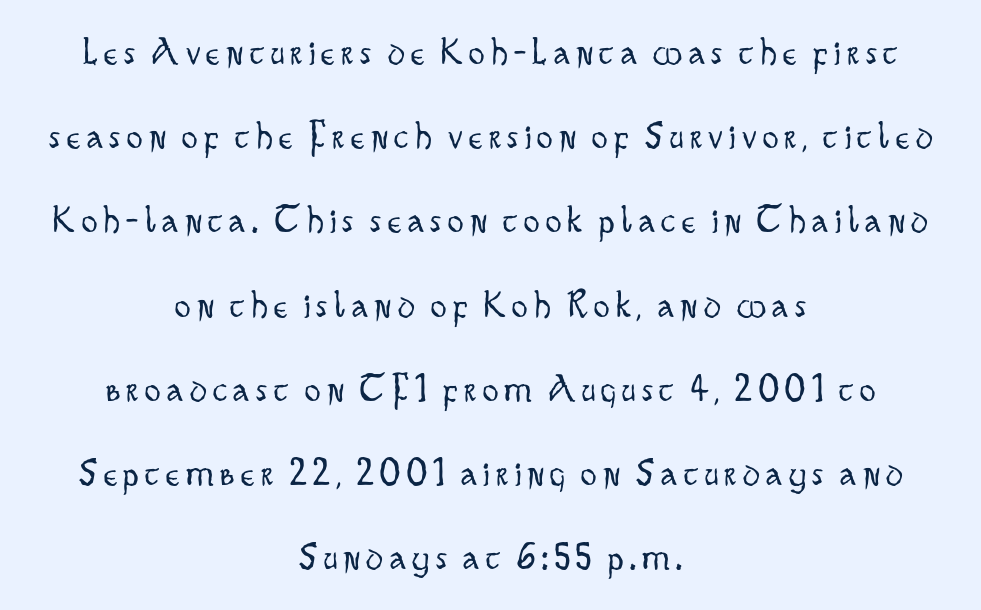
The image shows 39 px light, condensed sans-serif type, upright; set centered, loose line spacing (2.16x), not underlined; low stroke contrast and a small x-height.
